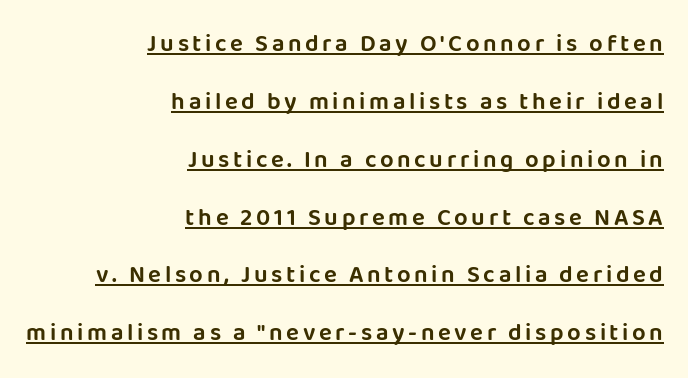
The image shows 24 px text type, upright; set right-aligned, loose line spacing (2.41x), underlined.
